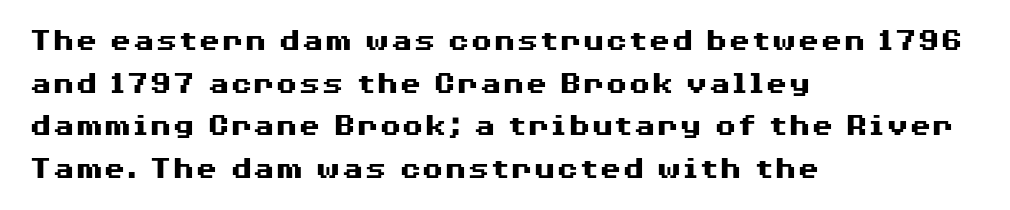
You could call the tracking neutral — neither tight nor loose. Is this a sans? Yes — the strokes have no serifs. The gap between lines stays unmarked. Characters remain perfectly vertical along every line.
